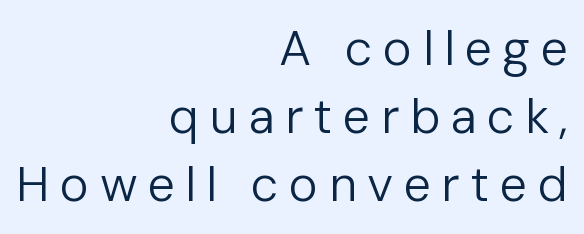
Q: Is the text bold? A: No.
Q: Is the text italic (slanted)? A: No, it is upright.
Q: Is the typeface a serif or a sans-serif typeface? A: Sans-serif.
Q: Is the text underlined? A: No.
Q: How is the paragraph aligned? A: Right-aligned.
Q: Is the spacing between letters normal or unusually wide? A: Unusually wide.
Q: Is the spacing between lines tight, normal or loose? A: Normal.
Q: Width (condensed, normal, or wide)? A: Normal.
Q: Stroke contrast? A: Low.
Q: x-height? A: Medium.
Q: Monospaced? A: No.
